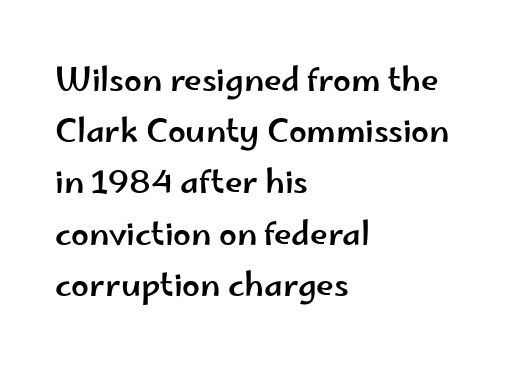
Q: Is the text italic (slanted)? A: No, it is upright.
Q: Is the typeface a serif or a sans-serif typeface? A: Sans-serif.
Q: Is the text underlined? A: No.
Q: How is the paragraph aligned? A: Left-aligned.
Q: Is the spacing between letters normal or unusually wide? A: Normal.
Q: Is the spacing between lines tight, normal or loose? A: Normal.
Q: Width (condensed, normal, or wide)? A: Wide.
Q: Stroke contrast? A: Low.
Q: x-height? A: Small.
Q: Monospaced? A: No.
